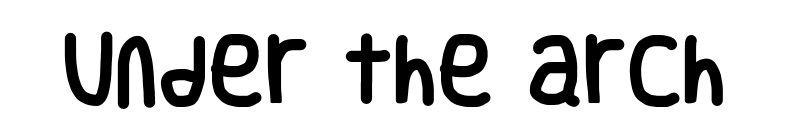
{"serif": "no", "italic": "no", "width": "condensed", "stroke_contrast": "low", "x_height": "large", "monospaced": "no", "underline": "no", "letter_spacing": "normal", "letter_spacing_em": 0.0, "glyph_px": 76}
